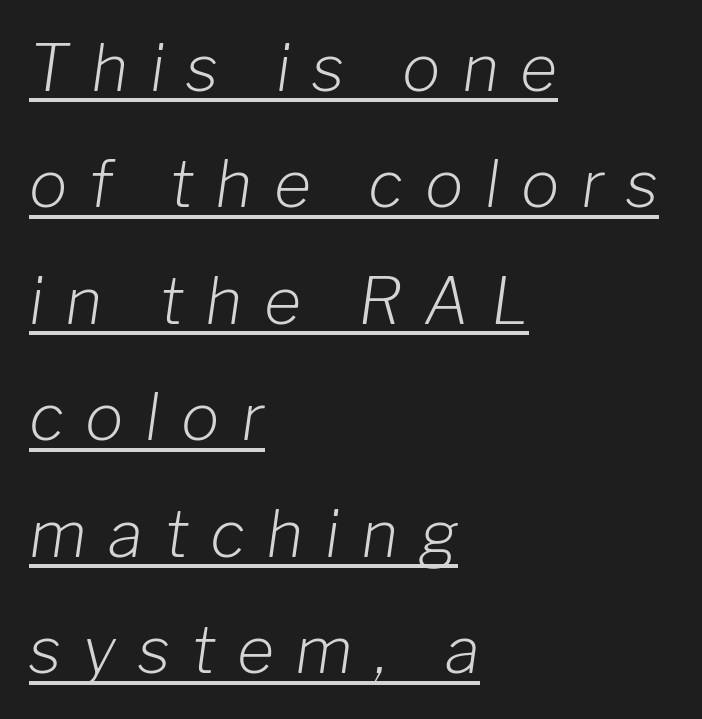
Q: Is the text bold? A: No.
Q: Is the text italic (slanted)? A: Yes, it leans right by about 8 degrees.
Q: Is the text underlined? A: Yes.
Q: How is the paragraph aligned? A: Left-aligned.
Q: Is the spacing between letters normal or unusually wide? A: Unusually wide.
Q: Width (condensed, normal, or wide)? A: Normal.
Q: Stroke contrast? A: Low.
Q: x-height? A: Medium.
Q: Monospaced? A: No.
